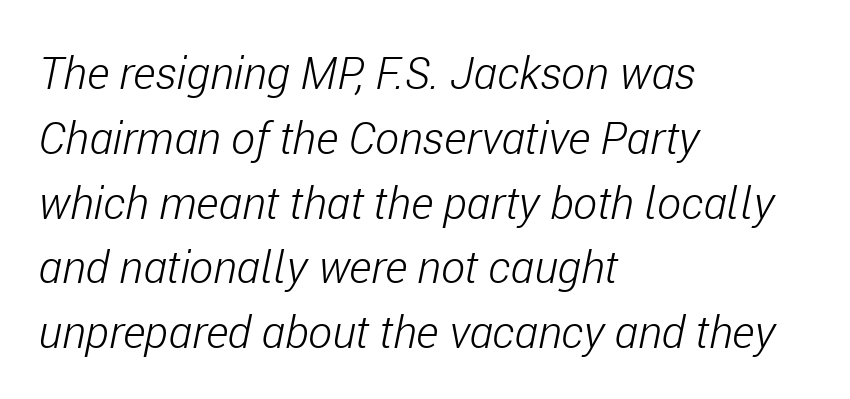
Students, observe: this is what conventionally led text looks like. Spacing between characters is what you'd get straight out of the box. A typesetter would call this proportional, since set widths differ per character. Stem width sits at or under what a default text font uses. The typography opts for an oblique posture over an upright one.
